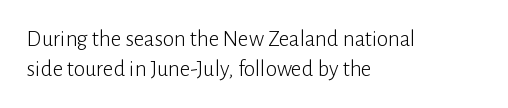
The lines sit at an ordinary, default distance from one another. The rag falls on the right side of this text block. The characters are drawn with everyday or finer stroke widths. Descender tails drop into unmarked territory.
